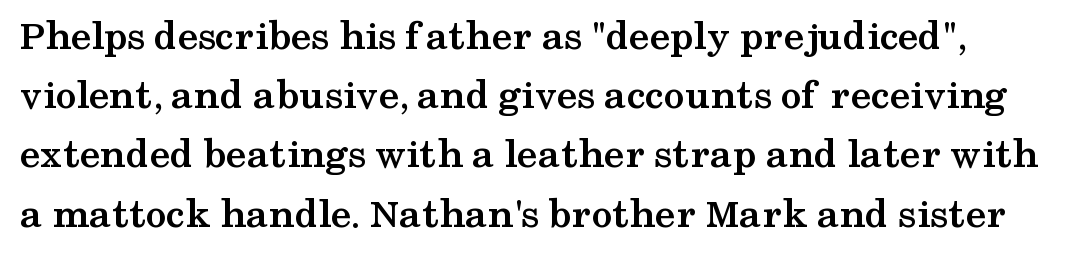
The image shows 42 px semibold, wide serif type, upright; set normal line spacing (1.41x), normal letter spacing, not underlined; medium stroke contrast and a medium x-height.
